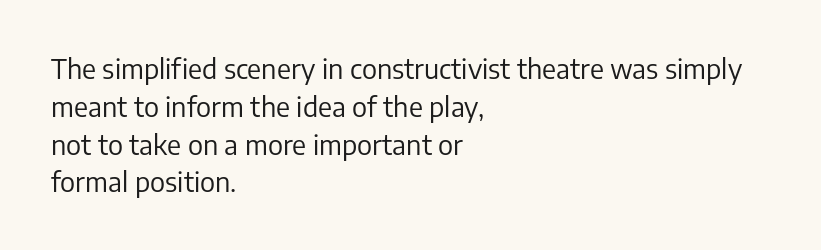
{"italic": "no", "bold": "no", "underline": "no", "align": "left", "line_spacing": "normal", "line_spacing_ratio": 1.4, "letter_spacing": "normal", "letter_spacing_em": 0.0, "glyph_px": 27}
